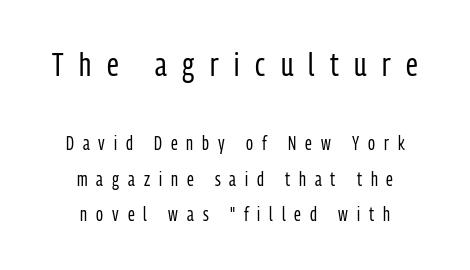
These lines are rendered in a variable-pitch font. Rendered with straight, roman letterforms. Compared with a flush-left layout, this one balances lines on the center instead. Is this a heavy cut? Hardly; it is regular or lighter.
